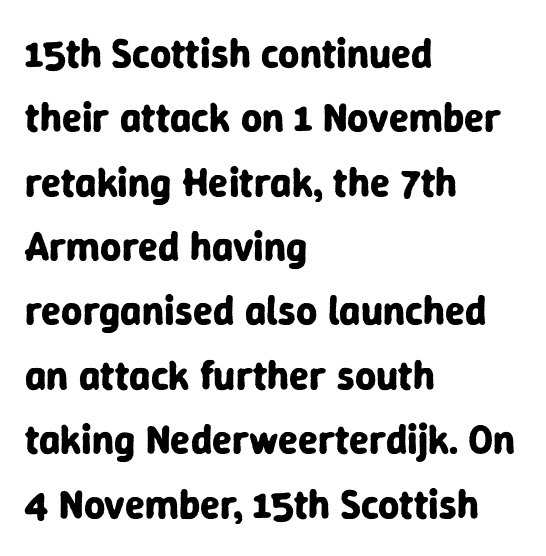
Q: Is the text bold? A: Yes.
Q: Is the text italic (slanted)? A: No, it is upright.
Q: Is the typeface a serif or a sans-serif typeface? A: Sans-serif.
Q: Is the text underlined? A: No.
Q: How is the paragraph aligned? A: Left-aligned.
Q: Is the spacing between letters normal or unusually wide? A: Normal.
Q: Is the spacing between lines tight, normal or loose? A: Normal.
Q: Width (condensed, normal, or wide)? A: Normal.
Q: Stroke contrast? A: Low.
Q: x-height? A: Medium.
Q: Monospaced? A: No.
